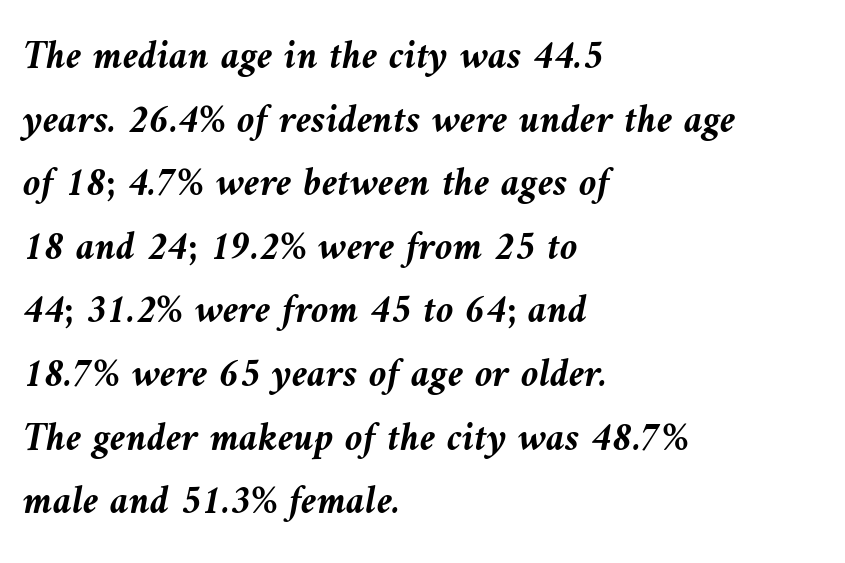
The image shows 40 px semibold type, italic (leaning left); set left-aligned, normal line spacing (1.59x), normal letter spacing, not underlined; medium stroke contrast and a medium x-height.
